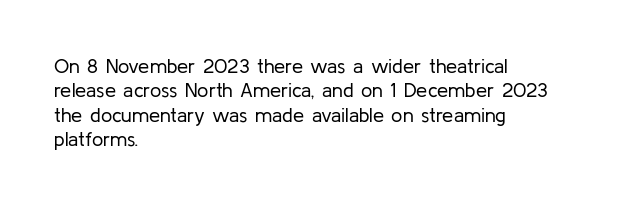
{"italic": "no", "bold": "no", "underline": "no", "align": "left", "line_spacing_ratio": 1.22, "letter_spacing": "normal", "letter_spacing_em": 0.0, "glyph_px": 20}
